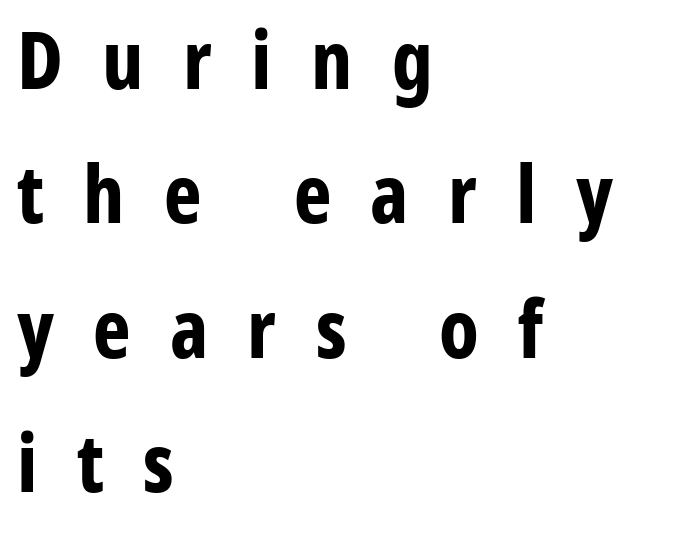
Interline gaps are of average width in this sample. Varying glyph widths throughout — classic text-font behaviour. Designer's note — italics off, roman on. What weight is shown? A full bold with thick strokes.
